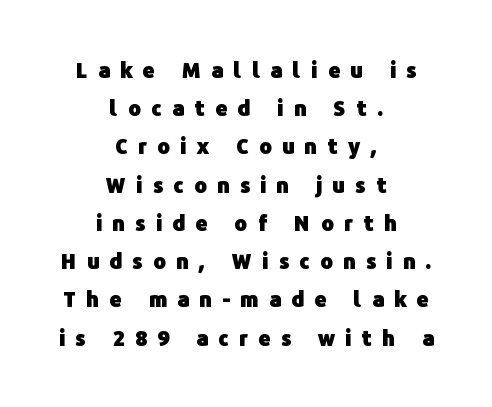
Q: Is the text bold? A: Yes.
Q: Is the text italic (slanted)? A: No, it is upright.
Q: Is the text underlined? A: No.
Q: How is the paragraph aligned? A: Centered.
Q: Is the spacing between letters normal or unusually wide? A: Unusually wide.
